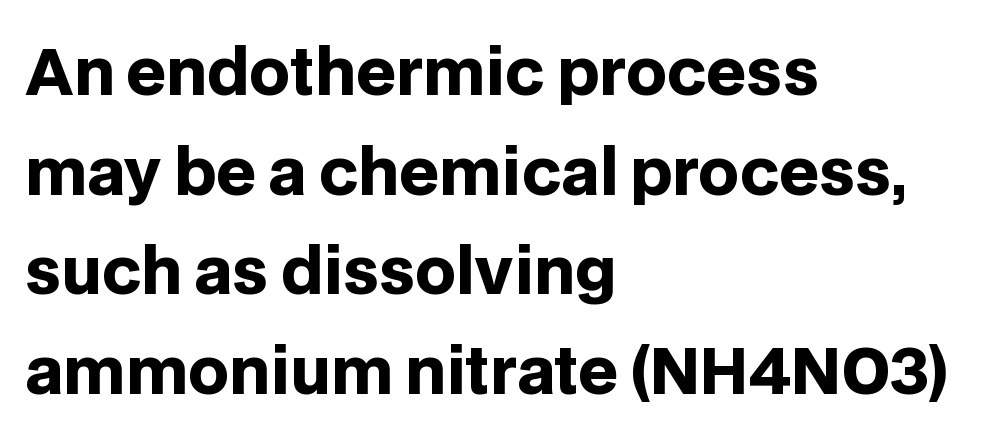
Q: Is the text bold? A: Yes.
Q: Is the text italic (slanted)? A: No, it is upright.
Q: Is the typeface a serif or a sans-serif typeface? A: Sans-serif.
Q: Is the text underlined? A: No.
Q: How is the paragraph aligned? A: Left-aligned.
Q: Is the spacing between letters normal or unusually wide? A: Normal.
Q: Is the spacing between lines tight, normal or loose? A: Normal.
Q: Width (condensed, normal, or wide)? A: Normal.
Q: Stroke contrast? A: Low.
Q: x-height? A: Large.
Q: Monospaced? A: No.
